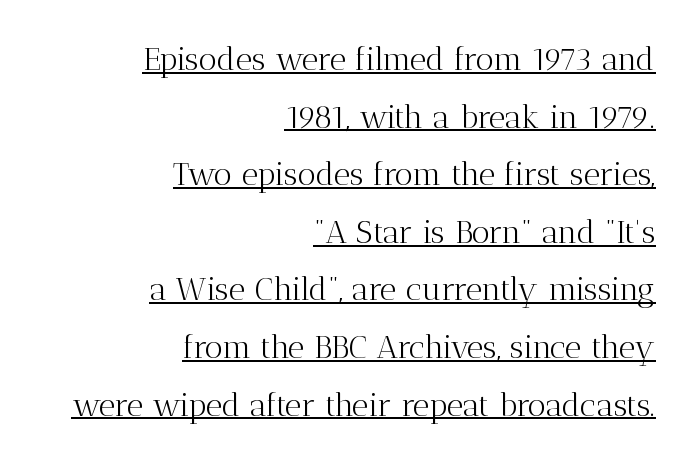
The image shows 32 px light serif type, upright; set right-aligned, line spacing 1.8x, normal letter spacing, underlined; medium stroke contrast and a medium x-height.
